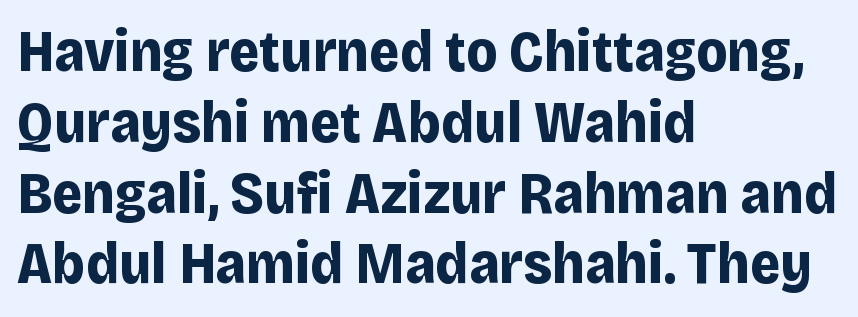
The image shows 58 px bold sans-serif type, upright; set left-aligned, line spacing 1.22x, normal letter spacing, not underlined; low stroke contrast and a large x-height.
